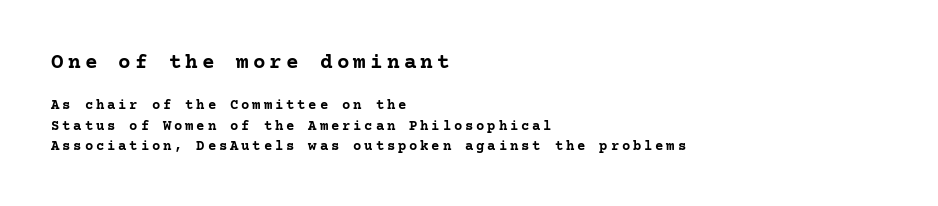
Q: Is the text bold? A: Yes.
Q: Is the text italic (slanted)? A: No, it is upright.
Q: Is the text underlined? A: No.
Q: How is the paragraph aligned? A: Left-aligned.
Q: Is the spacing between letters normal or unusually wide? A: Unusually wide.
Q: Is the spacing between lines tight, normal or loose? A: Normal.
Q: Which block of text is set in a larger size, the first (top) or the second (bottom)? A: The first (top) one.
